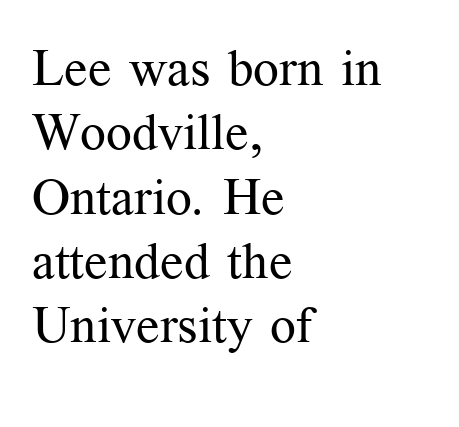
{"serif": "yes", "italic": "no", "bold": "no", "weight": "regular", "width": "normal", "stroke_contrast": "medium", "x_height": "medium", "monospaced": "no", "underline": "no", "align": "left", "line_spacing": "normal", "line_spacing_ratio": 1.26, "letter_spacing": "normal", "letter_spacing_em": 0.0, "glyph_px": 51}
